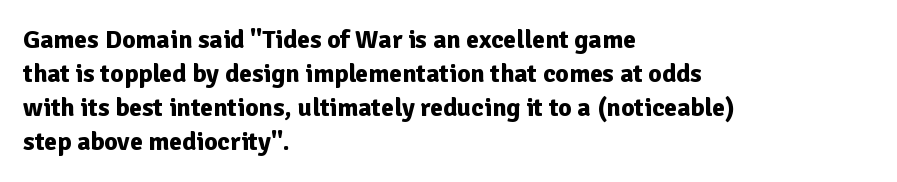
Q: Is the text bold? A: Yes.
Q: Is the text italic (slanted)? A: No, it is upright.
Q: Is the text underlined? A: No.
Q: How is the paragraph aligned? A: Left-aligned.
Q: Is the spacing between letters normal or unusually wide? A: Normal.
Q: Is the spacing between lines tight, normal or loose? A: Normal.
